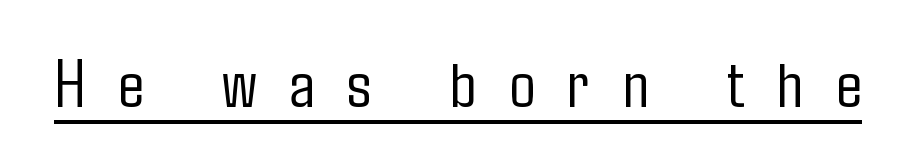
The image shows 69 px light, condensed sans-serif type, upright; set unusually wide letter spacing (+0.47 em), underlined; low stroke contrast and a medium x-height.
